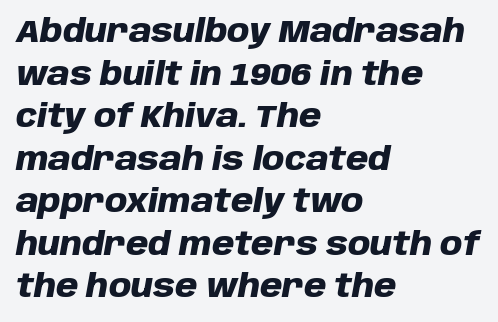
The image shows 32 px heavy type, italic (leaning right); set left-aligned, normal line spacing (1.33x), normal letter spacing, not underlined; low stroke contrast and a large x-height.
